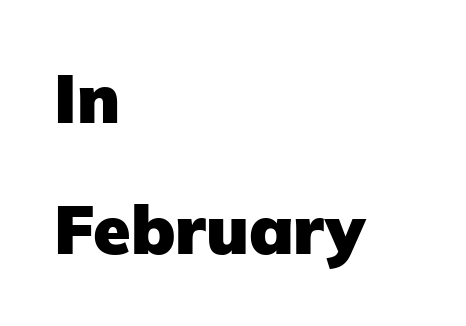
The image shows 68 px heavy sans-serif type, upright; set left-aligned, loose line spacing (1.93x), normal letter spacing, not underlined; low stroke contrast and a medium x-height.
